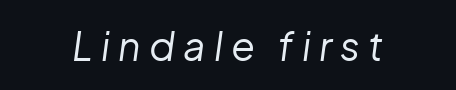
{"italic": "yes", "lean": "right", "slant_degrees": 8, "bold": "no", "weight": "regular", "width": "normal", "stroke_contrast": "low", "x_height": "medium", "monospaced": "no", "underline": "no", "align": "center", "letter_spacing": "wide", "letter_spacing_em": 0.21, "glyph_px": 39}
